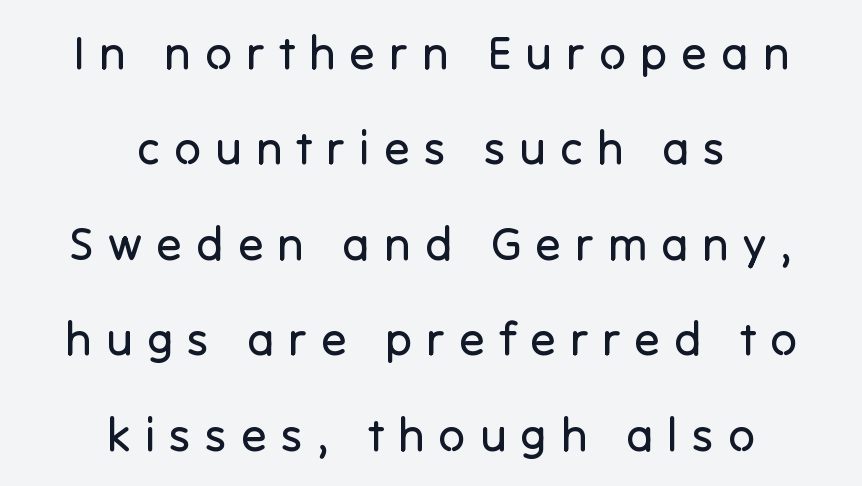
The image shows 47 px regular-weight sans-serif type, upright; set centered, loose line spacing (2.03x), unusually wide letter spacing (+0.3 em), not underlined; low stroke contrast and a medium x-height.
